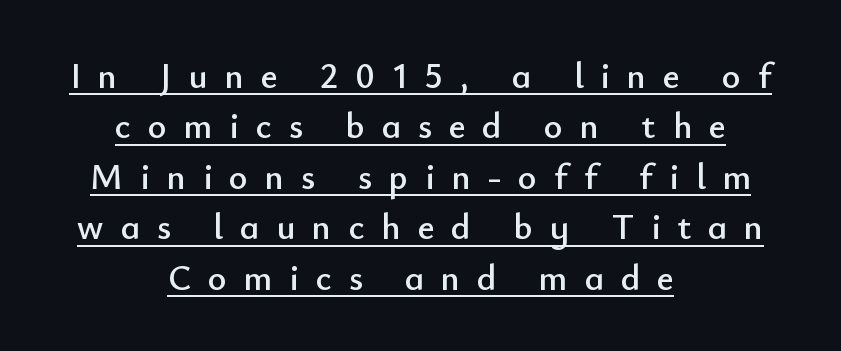
The lines are quadded center. Notice how descenders clear the ascenders below comfortably — that's standard leading. Does a line run under the words? Yes, clearly. Stroke terminals: plain, sans-serif. Ascenders rise straight up at ninety degrees.
